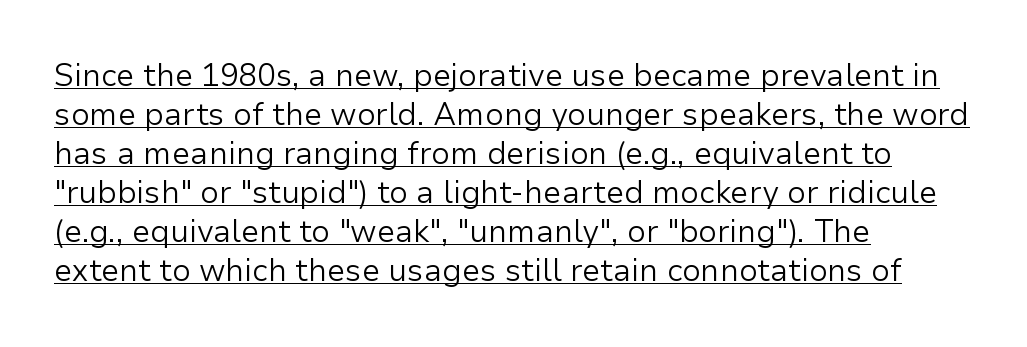
The text block is weighted toward the left margin, trailing off unevenly rightward. If you measured baseline to baseline, you'd find a middling distance. Serifs: no, the terminals of the letterforms are clean. Ordinary non-slanted type is in use. Standard letterfit; no display-style spreading of the glyphs.
